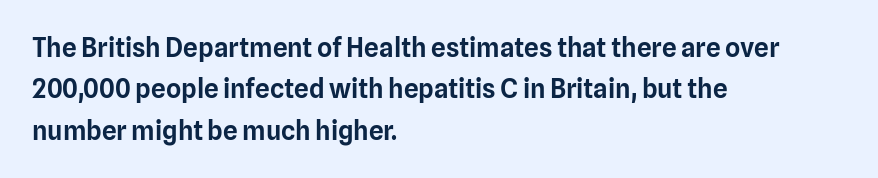
{"italic": "no", "underline": "no", "align": "left", "line_spacing": "normal", "line_spacing_ratio": 1.59, "letter_spacing": "normal", "letter_spacing_em": 0.0, "glyph_px": 26}
